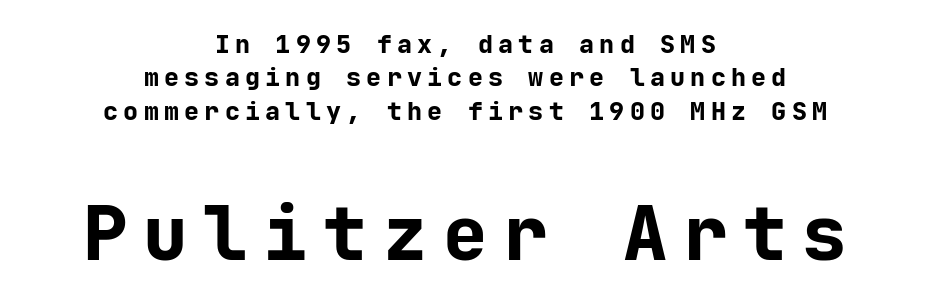
Q: Is the text bold? A: Yes.
Q: Is the text italic (slanted)? A: No, it is upright.
Q: Is the typeface a serif or a sans-serif typeface? A: Sans-serif.
Q: Is the text underlined? A: No.
Q: How is the paragraph aligned? A: Centered.
Q: Is the spacing between letters normal or unusually wide? A: Unusually wide.
Q: Is the spacing between lines tight, normal or loose? A: Normal.
Q: Which block of text is set in a larger size, the first (top) or the second (bottom)? A: The second (bottom) one.
Q: Width (condensed, normal, or wide)? A: Normal.
Q: Stroke contrast? A: Low.
Q: x-height? A: Medium.
Q: Monospaced? A: Yes.
